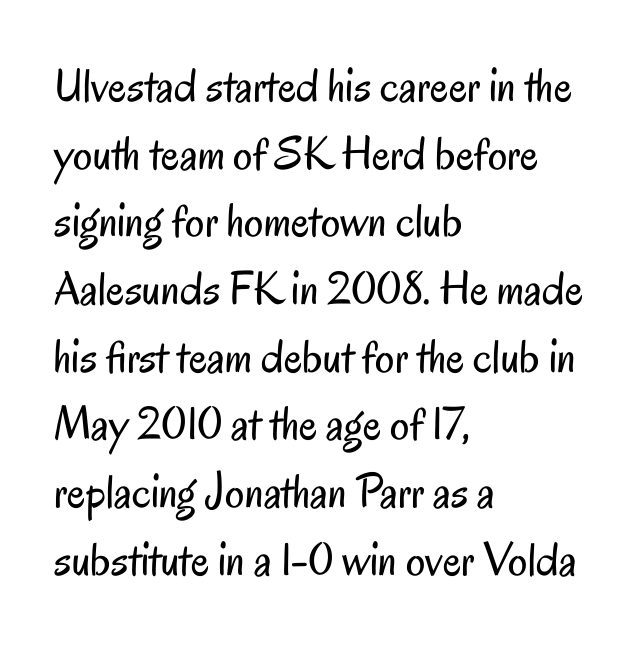
Q: Is the text bold? A: No.
Q: Is the text italic (slanted)? A: No, it is upright.
Q: Is the typeface a serif or a sans-serif typeface? A: Sans-serif.
Q: Is the text underlined? A: No.
Q: How is the paragraph aligned? A: Left-aligned.
Q: Is the spacing between letters normal or unusually wide? A: Normal.
Q: Is the spacing between lines tight, normal or loose? A: Normal.
Q: Width (condensed, normal, or wide)? A: Condensed.
Q: Stroke contrast? A: Low.
Q: x-height? A: Small.
Q: Monospaced? A: No.
